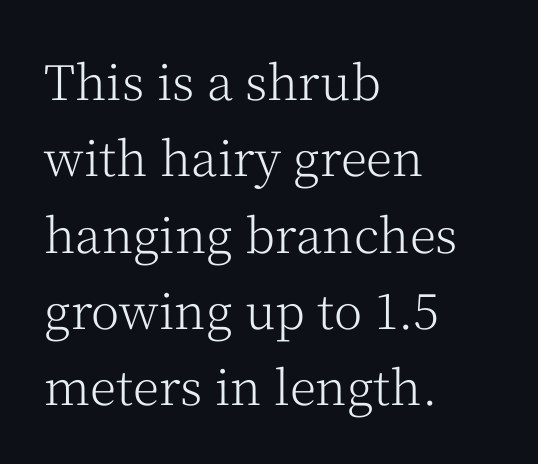
Q: Is the text bold? A: No.
Q: Is the text italic (slanted)? A: No, it is upright.
Q: Is the typeface a serif or a sans-serif typeface? A: Serif.
Q: Is the text underlined? A: No.
Q: How is the paragraph aligned? A: Left-aligned.
Q: Is the spacing between letters normal or unusually wide? A: Normal.
Q: Is the spacing between lines tight, normal or loose? A: Normal.
Q: Width (condensed, normal, or wide)? A: Normal.
Q: Stroke contrast? A: Medium.
Q: x-height? A: Medium.
Q: Monospaced? A: No.
